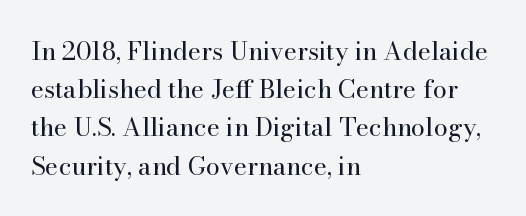
The glyphs are unaccompanied by any horizontal stroke below them. Posture: vertical. These lines keep a tight, regular rhythm from letter to letter. Interline gaps are of average width in this sample. The paragraph shown leans on its left margin.
